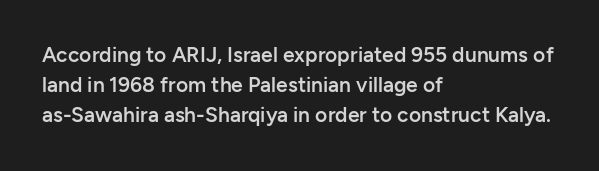
{"italic": "no", "bold": "semi", "underline": "no", "align": "left", "line_spacing": "normal", "line_spacing_ratio": 1.43, "letter_spacing": "normal", "letter_spacing_em": 0.0, "glyph_px": 21}
